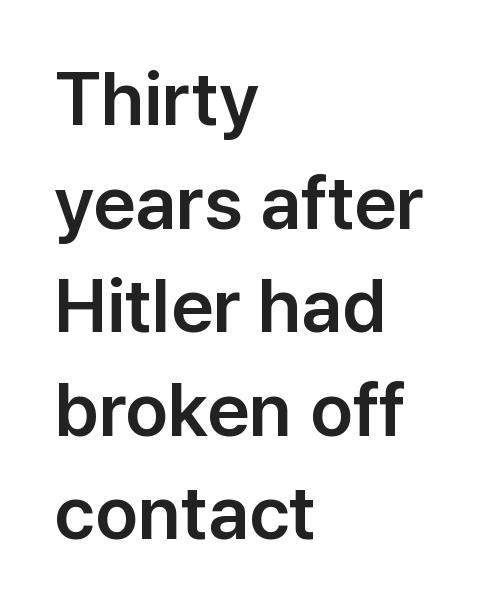
{"serif": "no", "italic": "no", "width": "normal", "stroke_contrast": "low", "x_height": "medium", "monospaced": "no", "underline": "no", "align": "left", "line_spacing": "normal", "line_spacing_ratio": 1.4, "letter_spacing": "normal", "letter_spacing_em": 0.0, "glyph_px": 74}
